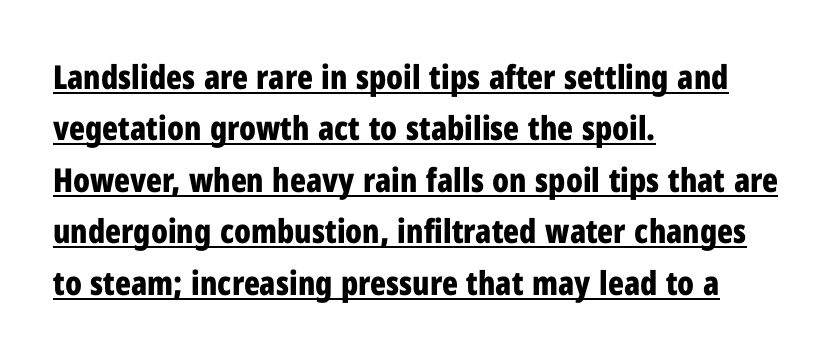
The image shows 33 px bold, condensed sans-serif type, upright; set left-aligned, normal line spacing (1.56x), normal letter spacing, underlined; low stroke contrast and a medium x-height.
